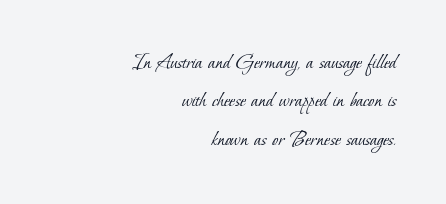
The image shows 22 px text type; set right-aligned, line spacing 1.74x, normal letter spacing, not underlined.
